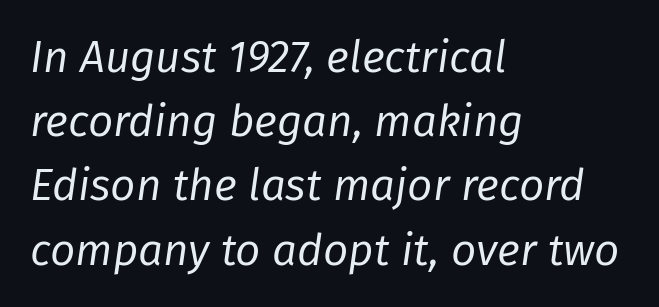
Q: Is the text bold? A: No.
Q: Is the text italic (slanted)? A: Yes, it leans right by about 8 degrees.
Q: Is the text underlined? A: No.
Q: How is the paragraph aligned? A: Left-aligned.
Q: Is the spacing between letters normal or unusually wide? A: Normal.
Q: Is the spacing between lines tight, normal or loose? A: Normal.
Q: Width (condensed, normal, or wide)? A: Normal.
Q: Stroke contrast? A: Low.
Q: x-height? A: Medium.
Q: Monospaced? A: No.
